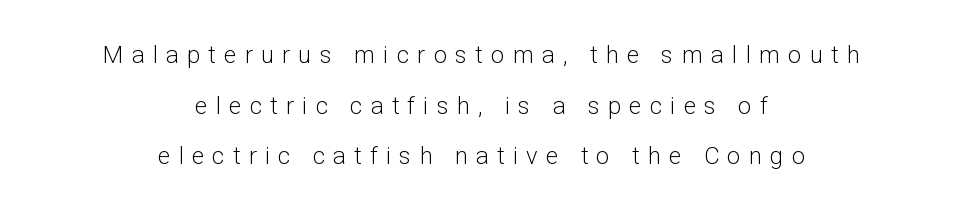
Q: Is the text bold? A: No.
Q: Is the text italic (slanted)? A: No, it is upright.
Q: Is the text underlined? A: No.
Q: How is the paragraph aligned? A: Centered.
Q: Is the spacing between letters normal or unusually wide? A: Unusually wide.
Q: Is the spacing between lines tight, normal or loose? A: Loose.
